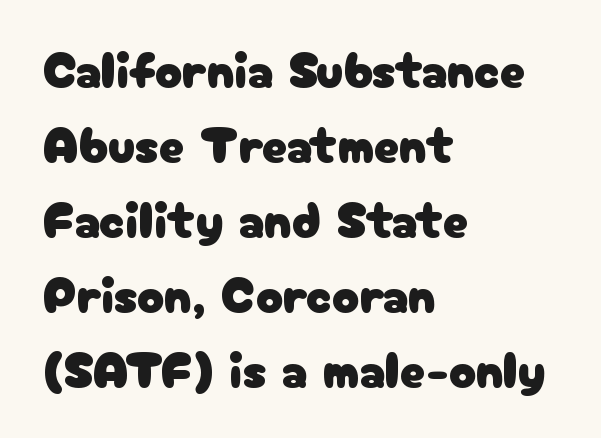
{"serif": "no", "italic": "no", "width": "normal", "stroke_contrast": "low", "x_height": "medium", "monospaced": "no", "underline": "no", "align": "left", "line_spacing": "normal", "line_spacing_ratio": 1.47, "letter_spacing": "normal", "letter_spacing_em": 0.0, "glyph_px": 51}
